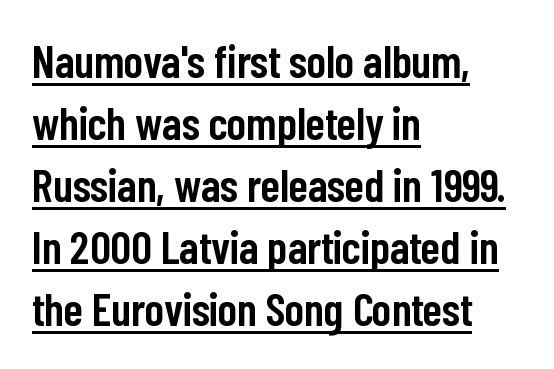
Look at the stroke-to-counter ratio: somewhat heavy, a semibold. Beneath each row of characters lies a ruled line. Proportional: the letters do not fall into vertical columns. These lines keep a tight, regular rhythm from letter to letter. Students, observe: this is what conventionally led text looks like.
